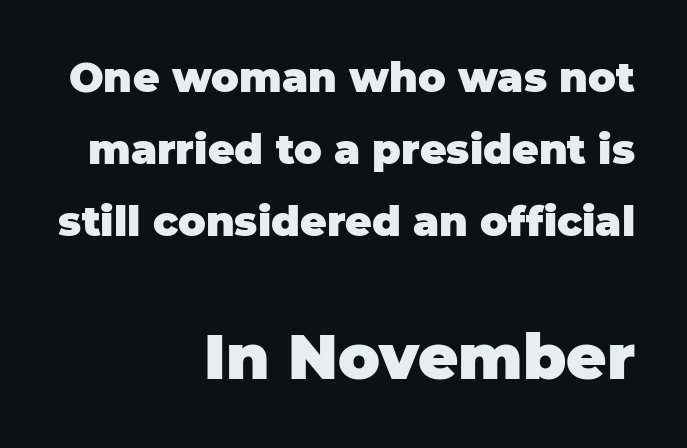
Rendered with straight, roman letterforms. Honestly, there is no underline to notice here at all. A student would notice the bottom passage is typeset larger than what precedes it. Default kerning and tracking; the words read as compact shapes. Regarding serifs, this sample does without them. You could not count columns in this text — the font is proportionally spaced.
